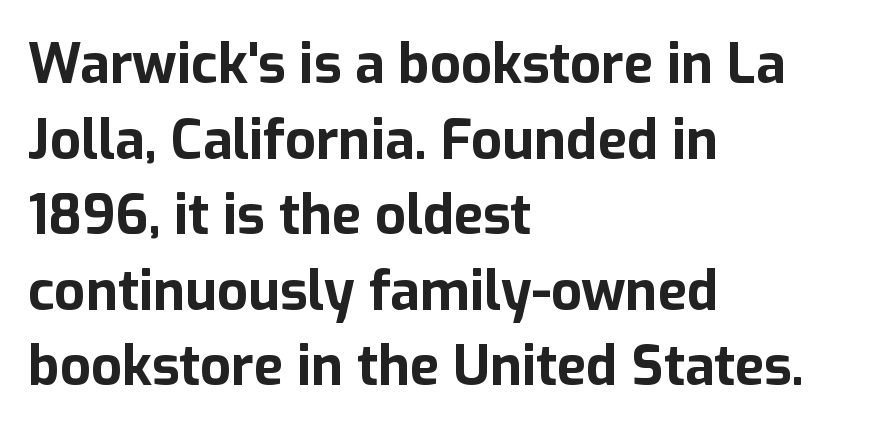
Ordinary non-slanted type is in use. The text block is weighted toward the left margin, trailing off unevenly rightward. The letters advance in unequal steps, a hallmark of proportional type. Typographic density is high because the face is bold.
